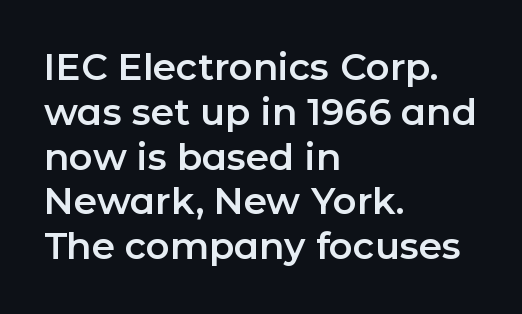
The image shows 37 px sans-serif type, upright; set left-aligned, line spacing 1.21x, normal letter spacing, not underlined; low stroke contrast and a medium x-height.
